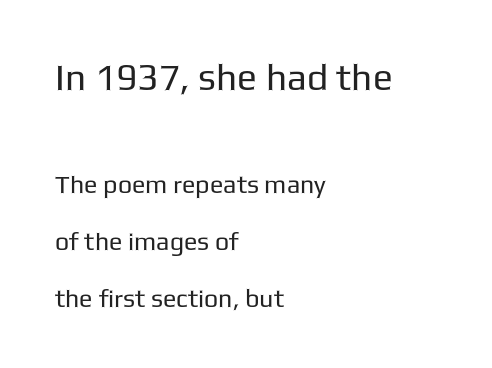
This sample uses plain, unmodified letter spacing. Posture: upright roman. What kind of face is this? One without serifs — a sans. The rag falls on the right side of this text block. No word sits above an underline.
